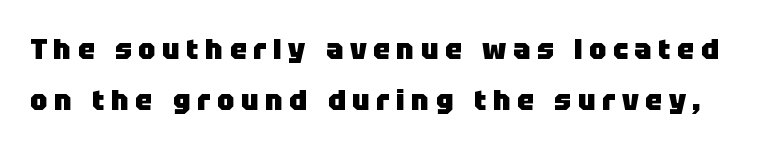
{"serif": "no", "italic": "no", "bold": "yes", "weight": "heavy", "width": "normal", "stroke_contrast": "low", "x_height": "large", "monospaced": "no", "underline": "no", "line_spacing_ratio": 1.75, "letter_spacing": "wide", "letter_spacing_em": 0.22, "glyph_px": 29}
